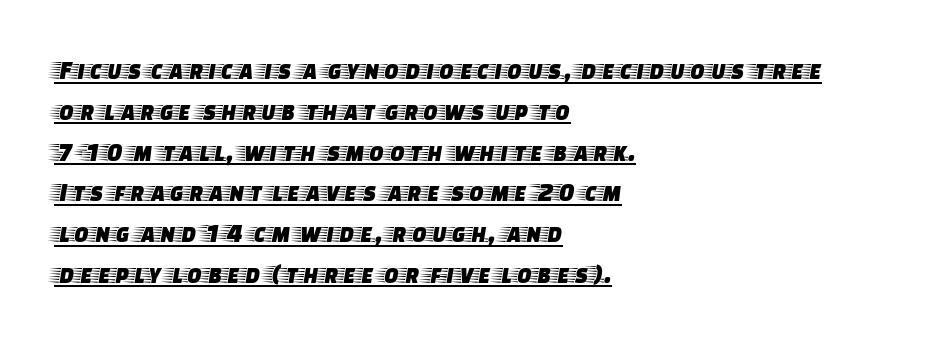
The words here are underlined. Alignment: flush left. The rendering uses a moderate line-height, typical for paragraphs. How are the letters spaced? Ordinarily, with no added tracking.
